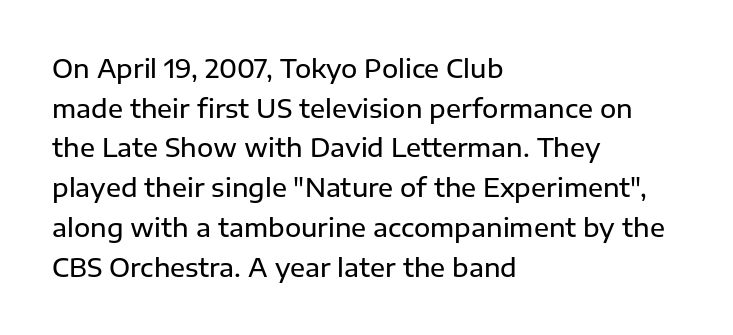
The image shows 25 px text type, upright; set left-aligned, normal line spacing (1.59x), normal letter spacing, not underlined.
